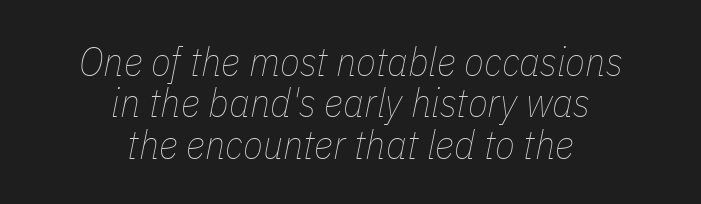
{"italic": "yes", "lean": "right", "slant_degrees": 11, "bold": "no", "weight": "thin", "width": "condensed", "stroke_contrast": "low", "x_height": "medium", "monospaced": "no", "underline": "no", "align": "center", "line_spacing": "tight", "line_spacing_ratio": 1.01, "letter_spacing": "normal", "letter_spacing_em": 0.0, "glyph_px": 41}
